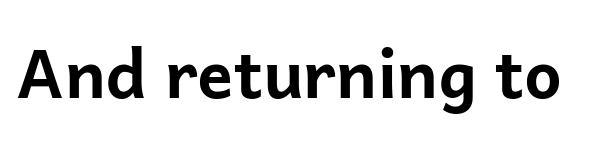
Only glyphs here, with clear space below each row. You'd pick this weight for a headline — it's a proper bold. These lines are rendered in a variable-pitch font. Nothing unusual about the tracking: characters are spaced as the font intends.
